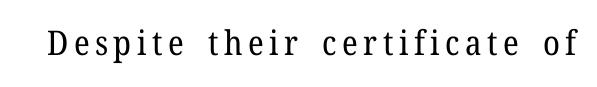
Think of a printed novel: that variable character pitch is what you see here. The strokes are not fattened; the text isn't bold. Descender tails drop into unmarked territory. A serif font was chosen for this passage. Tall strokes in this sample are plumb rather than angled.
